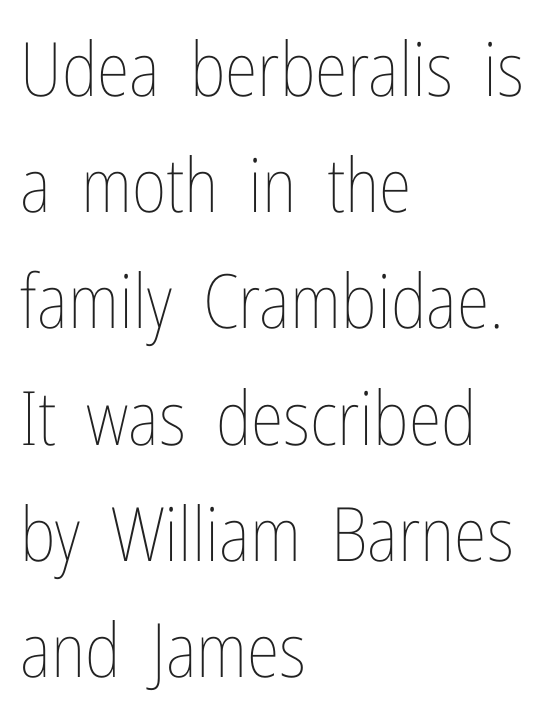
Q: Is the text bold? A: No.
Q: Is the text italic (slanted)? A: No, it is upright.
Q: Is the text underlined? A: No.
Q: How is the paragraph aligned? A: Left-aligned.
Q: Is the spacing between letters normal or unusually wide? A: Normal.
Q: Is the spacing between lines tight, normal or loose? A: Normal.
Q: Width (condensed, normal, or wide)? A: Condensed.
Q: Stroke contrast? A: Low.
Q: x-height? A: Medium.
Q: Monospaced? A: No.
